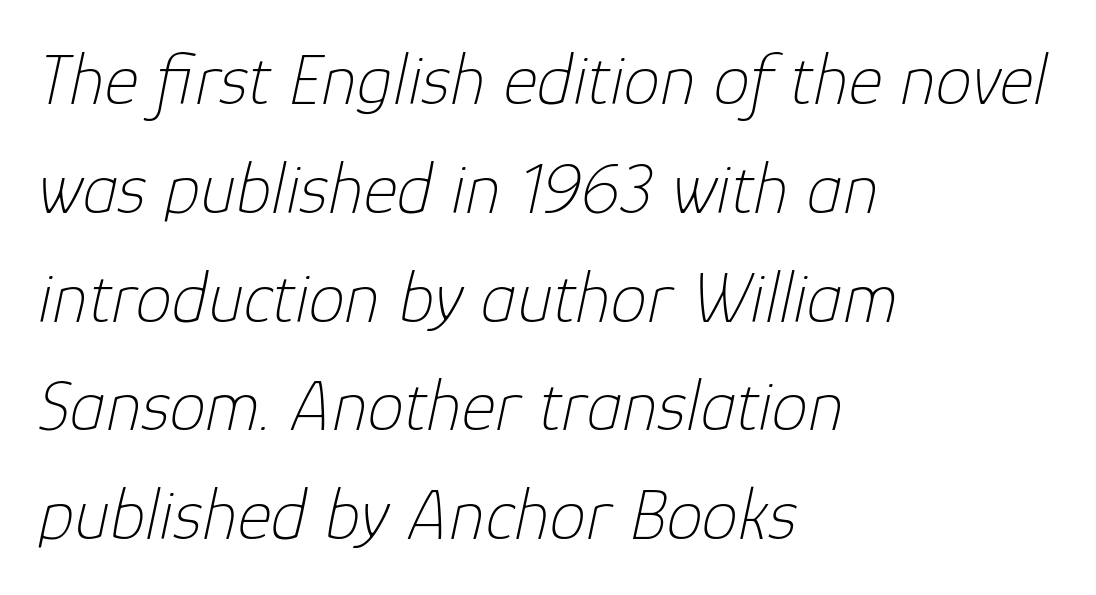
Q: Is the text bold? A: No.
Q: Is the text italic (slanted)? A: Yes, it leans right by about 12 degrees.
Q: Is the text underlined? A: No.
Q: How is the paragraph aligned? A: Left-aligned.
Q: Is the spacing between letters normal or unusually wide? A: Normal.
Q: Is the spacing between lines tight, normal or loose? A: Normal.
Q: Width (condensed, normal, or wide)? A: Normal.
Q: Stroke contrast? A: Low.
Q: x-height? A: Medium.
Q: Monospaced? A: No.
